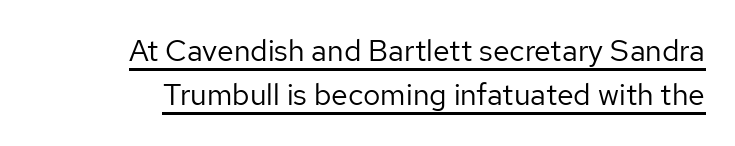
Q: Is the text bold? A: No.
Q: Is the text italic (slanted)? A: No, it is upright.
Q: Is the typeface a serif or a sans-serif typeface? A: Sans-serif.
Q: Is the text underlined? A: Yes.
Q: Is the spacing between letters normal or unusually wide? A: Normal.
Q: Is the spacing between lines tight, normal or loose? A: Normal.
Q: Width (condensed, normal, or wide)? A: Normal.
Q: Stroke contrast? A: Low.
Q: x-height? A: Medium.
Q: Monospaced? A: No.
